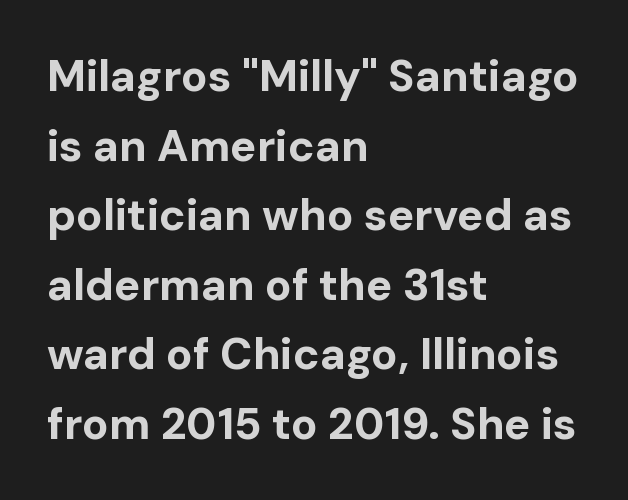
The image shows 44 px bold sans-serif type, upright; set left-aligned, normal line spacing (1.58x), normal letter spacing, not underlined; low stroke contrast and a medium x-height.
